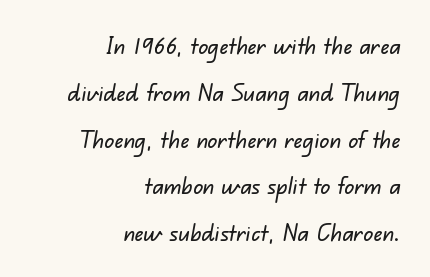
In terms of leading, this rendering errs on the spacious side. Has an underline been added? It has not. Line endings align vertically; line beginnings do not. Honestly, the letter spacing is just normal — you wouldn't notice it.
